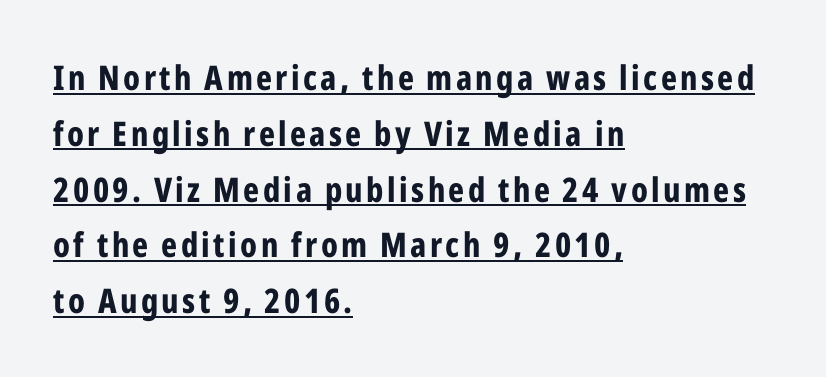
The image shows 34 px bold, condensed sans-serif type, upright; set left-aligned, normal line spacing (1.64x), underlined; low stroke contrast and a medium x-height.
